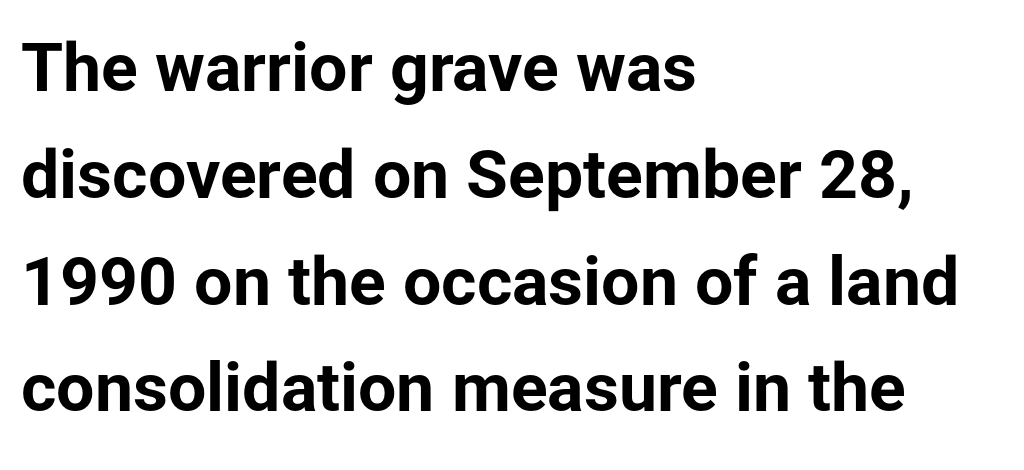
The image shows 68 px bold sans-serif type, upright; set left-aligned, normal line spacing (1.57x), normal letter spacing, not underlined; low stroke contrast and a medium x-height.
